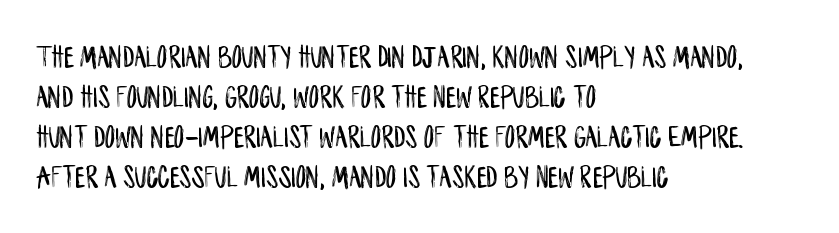
The image shows 33 px condensed sans-serif type, upright; set left-aligned, line spacing 1.21x, normal letter spacing, not underlined; low stroke contrast and a large x-height.
